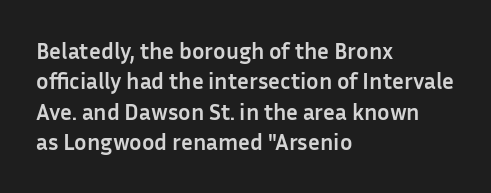
The image shows 23 px bold type, upright; set left-aligned, normal line spacing (1.32x), normal letter spacing, not underlined.
